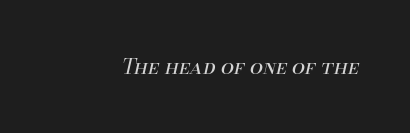
The image shows 21 px text type, italic (leaning right); set normal letter spacing, not underlined.
